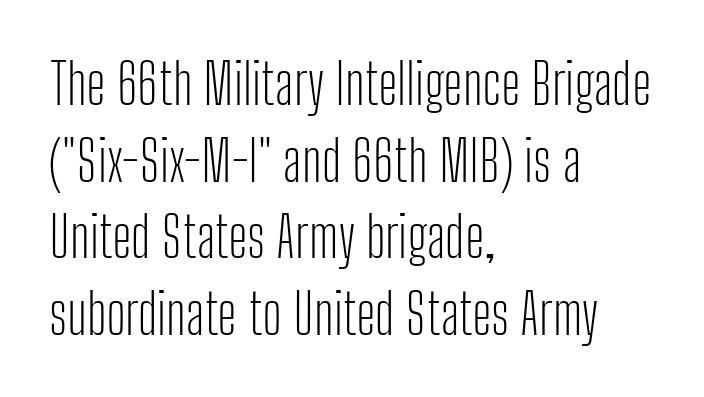
In terms of letterspacing, this is plain default setting. A student would call this left alignment; a typographer would say flush left, rag right. Honestly, there is no underline to notice here at all. Regarding serifs, this sample does without them. A typesetter would call this leading conventional body-copy spacing.
